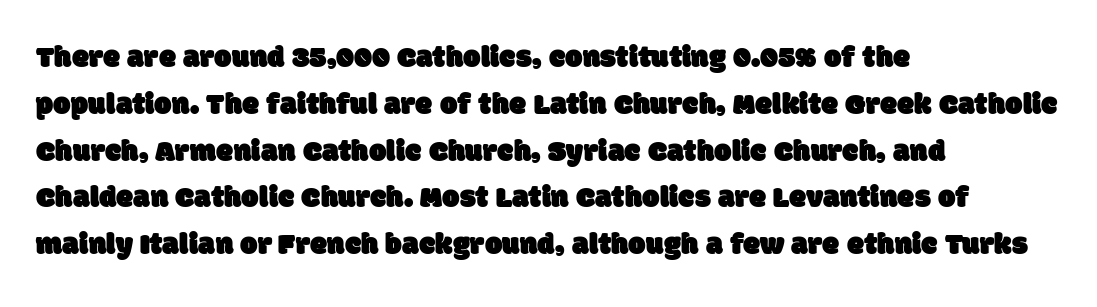
Words float on clear page, feet unadorned. Left-aligned paragraph, ragged on the right. The letters advance in unequal steps, a hallmark of proportional type. The type family on display is of the sans-serif kind. Observe the ordinary spacing: letters are neighbours, not strangers. Students, observe: this is what conventionally led text looks like.
